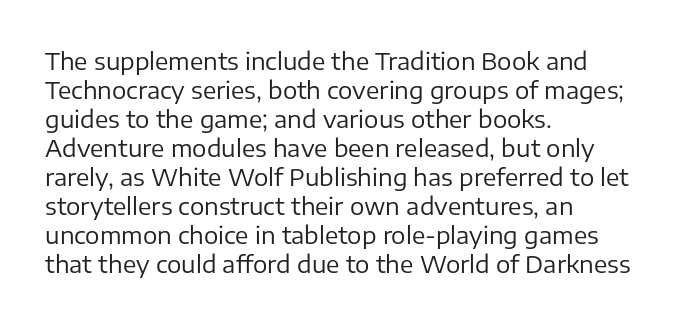
Q: Is the text bold? A: No.
Q: Is the text italic (slanted)? A: No, it is upright.
Q: Is the text underlined? A: No.
Q: How is the paragraph aligned? A: Left-aligned.
Q: Is the spacing between letters normal or unusually wide? A: Normal.
